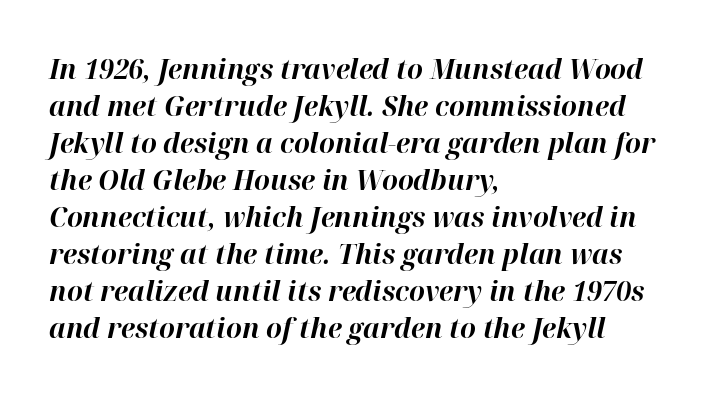
The image shows 28 px bold type, italic (leaning right); set left-aligned, normal line spacing (1.32x), normal letter spacing, not underlined; high stroke contrast and a medium x-height.
